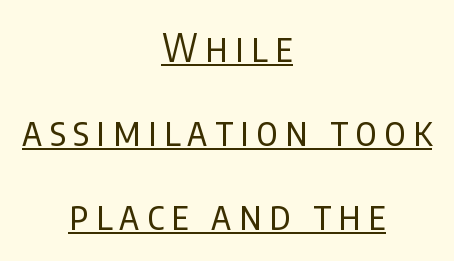
{"serif": "no", "italic": "no", "bold": "no", "weight": "regular", "width": "condensed", "stroke_contrast": "low", "x_height": "large", "monospaced": "no", "underline": "yes", "align": "center", "line_spacing": "loose", "line_spacing_ratio": 2.16, "glyph_px": 39}
